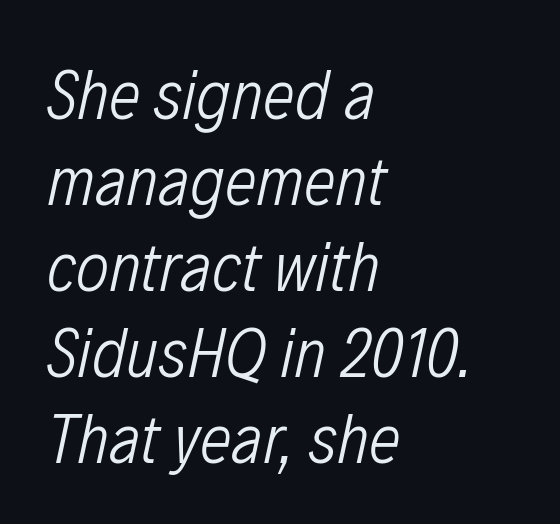
The image shows 71 px light, condensed type, italic (leaning right); set left-aligned, line spacing 1.21x, normal letter spacing, not underlined; low stroke contrast and a medium x-height.
